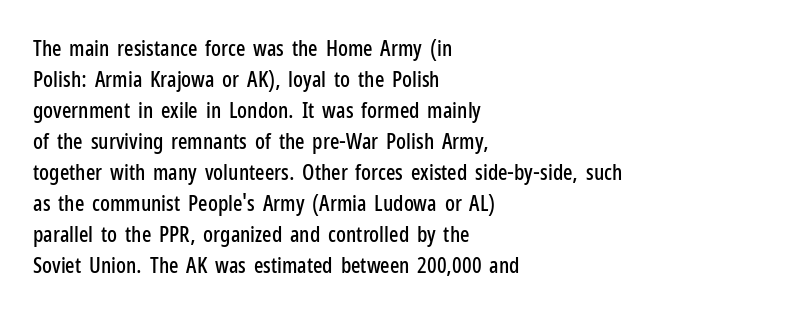
Q: Is the text italic (slanted)? A: No, it is upright.
Q: Is the text underlined? A: No.
Q: How is the paragraph aligned? A: Left-aligned.
Q: Is the spacing between letters normal or unusually wide? A: Normal.
Q: Is the spacing between lines tight, normal or loose? A: Normal.
